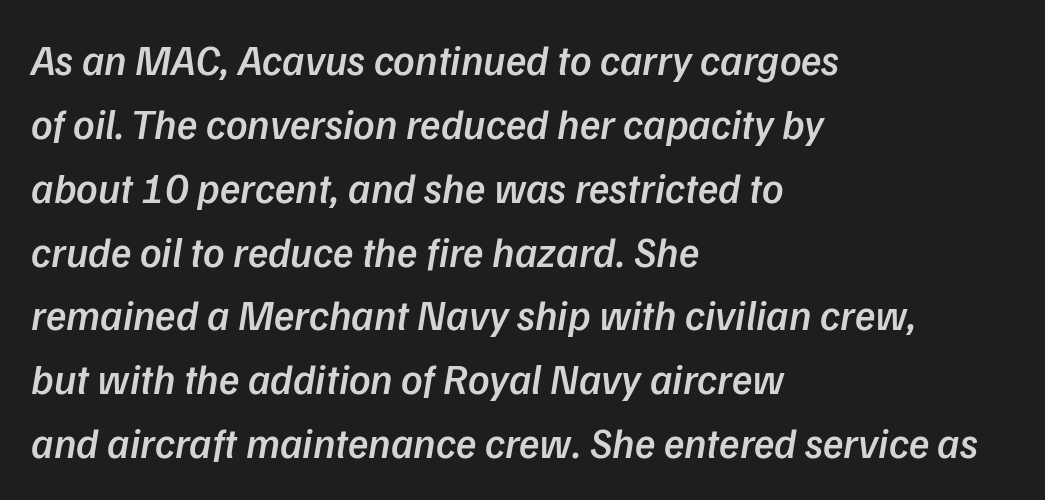
{"serif": "no", "bold": "semi", "weight": "semibold", "width": "normal", "stroke_contrast": "low", "x_height": "medium", "monospaced": "no", "underline": "no", "align": "left", "line_spacing": "normal", "line_spacing_ratio": 1.52, "letter_spacing": "normal", "letter_spacing_em": 0.0, "glyph_px": 42}
